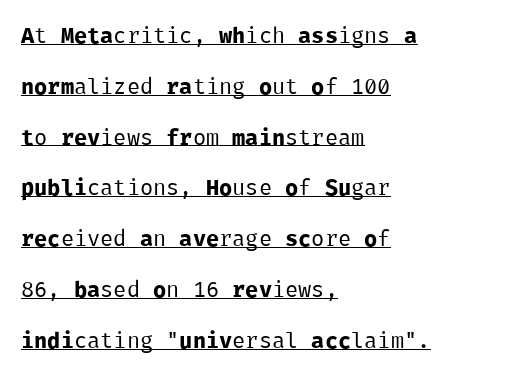
{"italic": "no", "bold": "no", "underline": "yes", "align": "left", "line_spacing": "loose", "line_spacing_ratio": 2.31, "letter_spacing": "normal", "letter_spacing_em": 0.0, "glyph_px": 22}
